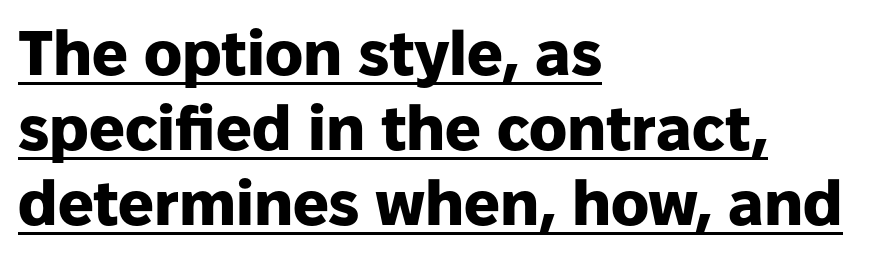
This sample has the flowing, uneven cadence of proportional lettering. The rendering shows plain stroke endings on the letterforms — a sans-serif design. In terms of weight, the rendering is a true, heavy bold. Ascenders rise straight up at ninety degrees. This sample uses plain, unmodified letter spacing.
